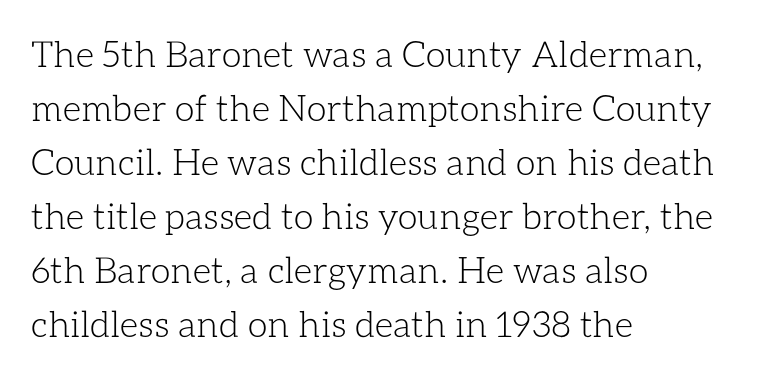
The image shows 36 px light type, upright; set left-aligned, normal line spacing (1.5x), normal letter spacing, not underlined; low stroke contrast and a medium x-height.
